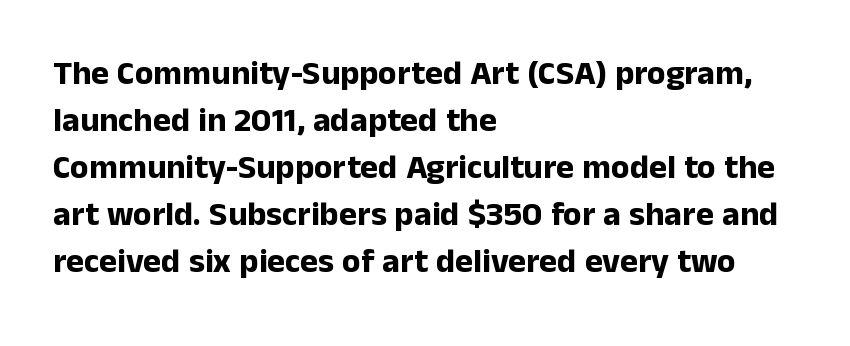
The image shows 34 px bold sans-serif type, upright; set left-aligned, normal line spacing (1.38x), normal letter spacing, not underlined; low stroke contrast and a medium x-height.
